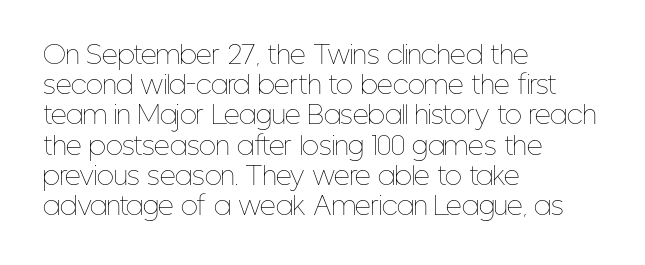
{"italic": "no", "bold": "no", "underline": "no", "align": "left", "line_spacing_ratio": 1.21, "letter_spacing": "normal", "letter_spacing_em": 0.0, "glyph_px": 25}
